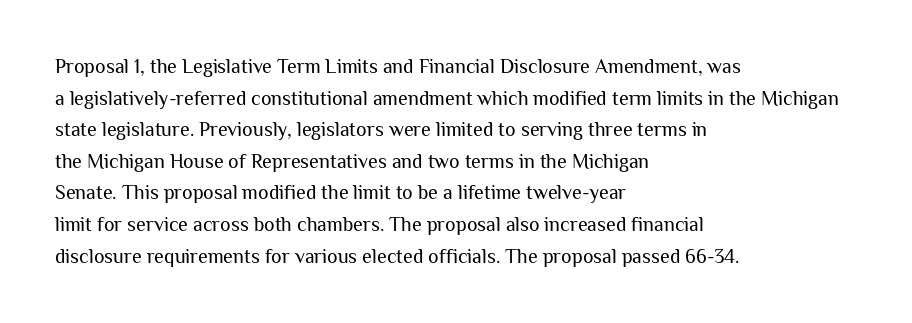
The image shows 20 px text type, upright; set left-aligned, normal line spacing (1.58x), normal letter spacing, not underlined.
